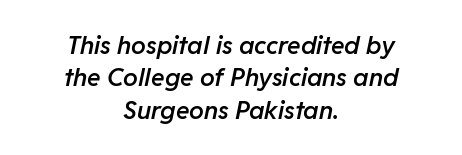
{"italic": "yes", "lean": "right", "slant_degrees": 11, "bold": "semi", "underline": "no", "align": "center", "line_spacing": "normal", "line_spacing_ratio": 1.3, "letter_spacing": "normal", "letter_spacing_em": 0.0, "glyph_px": 25}
